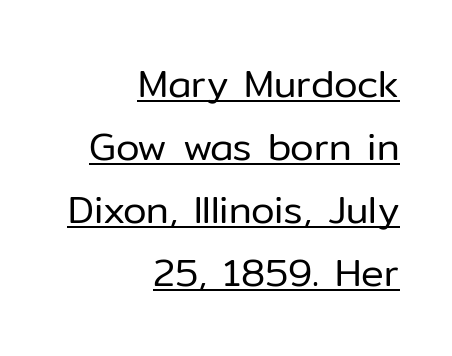
The image shows 38 px regular-weight sans-serif type, upright; set right-aligned, normal line spacing (1.66x), normal letter spacing, underlined; low stroke contrast and a medium x-height.
